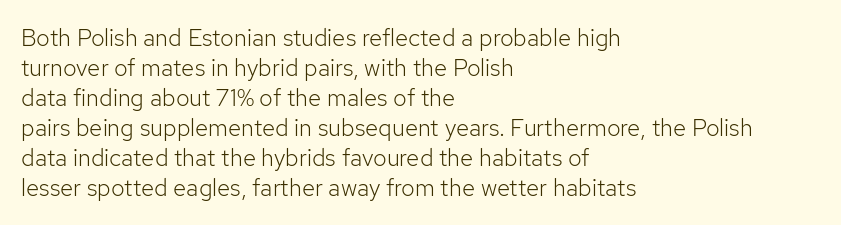
Q: Is the text bold? A: No.
Q: Is the text italic (slanted)? A: No, it is upright.
Q: Is the text underlined? A: No.
Q: How is the paragraph aligned? A: Left-aligned.
Q: Is the spacing between letters normal or unusually wide? A: Normal.
Q: Is the spacing between lines tight, normal or loose? A: Normal.
